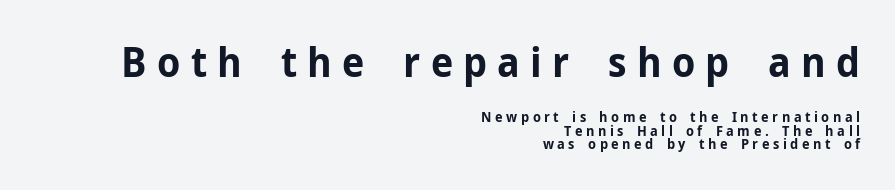
Q: Is the text bold? A: Yes.
Q: Is the text italic (slanted)? A: No, it is upright.
Q: Is the typeface a serif or a sans-serif typeface? A: Sans-serif.
Q: Is the text underlined? A: No.
Q: How is the paragraph aligned? A: Right-aligned.
Q: Is the spacing between letters normal or unusually wide? A: Unusually wide.
Q: Is the spacing between lines tight, normal or loose? A: Tight.
Q: Which block of text is set in a larger size, the first (top) or the second (bottom)? A: The first (top) one.
Q: Width (condensed, normal, or wide)? A: Normal.
Q: Stroke contrast? A: Low.
Q: x-height? A: Medium.
Q: Monospaced? A: No.
